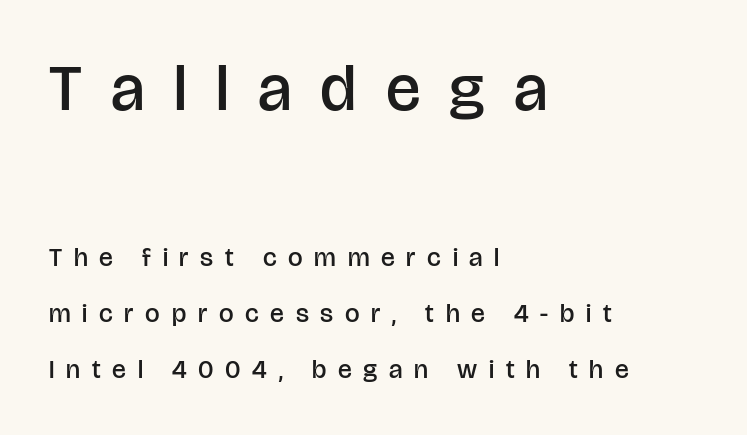
Q: Is the text bold? A: Semi-bold.
Q: Is the text italic (slanted)? A: No, it is upright.
Q: Is the typeface a serif or a sans-serif typeface? A: Sans-serif.
Q: Is the text underlined? A: No.
Q: How is the paragraph aligned? A: Left-aligned.
Q: Is the spacing between letters normal or unusually wide? A: Unusually wide.
Q: Is the spacing between lines tight, normal or loose? A: Loose.
Q: Which block of text is set in a larger size, the first (top) or the second (bottom)? A: The first (top) one.
Q: Width (condensed, normal, or wide)? A: Normal.
Q: Stroke contrast? A: Low.
Q: x-height? A: Large.
Q: Monospaced? A: No.
